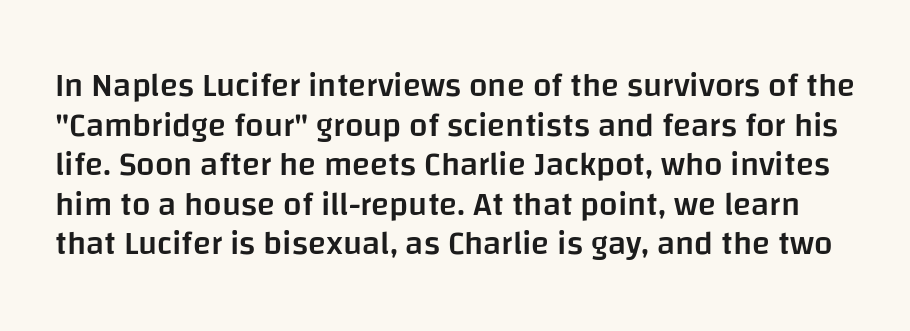
Q: Is the text bold? A: Semi-bold.
Q: Is the text italic (slanted)? A: No, it is upright.
Q: Is the typeface a serif or a sans-serif typeface? A: Sans-serif.
Q: Is the text underlined? A: No.
Q: Is the spacing between letters normal or unusually wide? A: Normal.
Q: Width (condensed, normal, or wide)? A: Normal.
Q: Stroke contrast? A: Low.
Q: x-height? A: Large.
Q: Monospaced? A: No.
